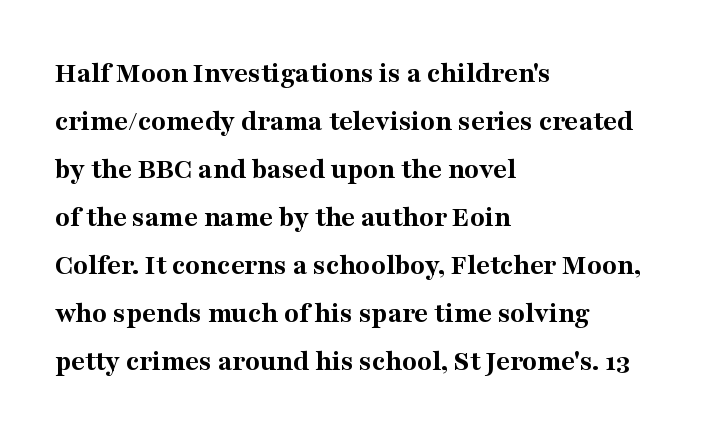
{"serif": "yes", "italic": "no", "bold": "yes", "weight": "bold", "width": "normal", "stroke_contrast": "medium", "x_height": "medium", "monospaced": "no", "underline": "no", "align": "left", "line_spacing": "normal", "line_spacing_ratio": 1.6, "letter_spacing": "normal", "letter_spacing_em": 0.0, "glyph_px": 30}
